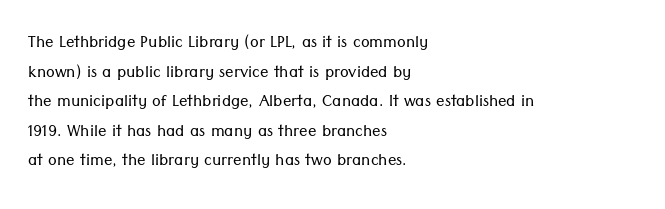
Quick note: underline off. Do the letters lean? They stand straight. The text block is weighted toward the left margin, trailing off unevenly rightward. This rendering leaves character spacing at its baseline value. Vertical spacing — default.
